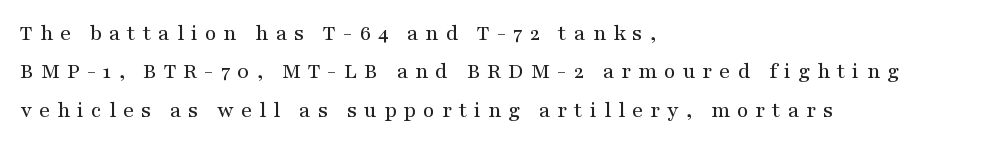
{"italic": "no", "underline": "no", "align": "left", "line_spacing_ratio": 1.74, "letter_spacing": "wide", "letter_spacing_em": 0.32, "glyph_px": 22}
